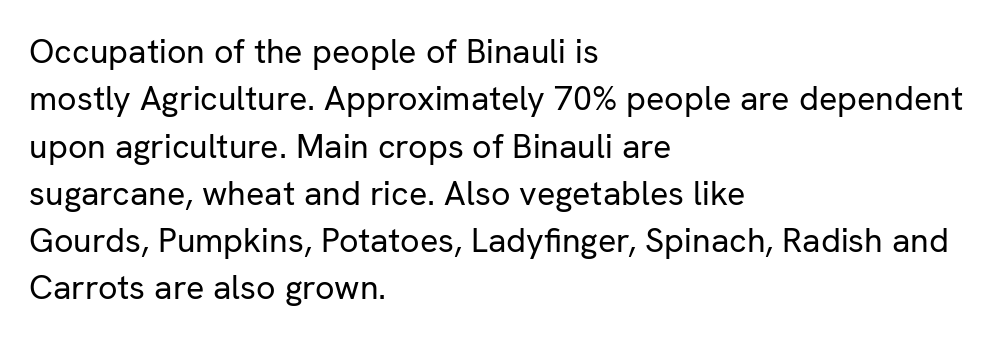
The image shows 34 px regular-weight sans-serif type, upright; set left-aligned, normal line spacing (1.39x), normal letter spacing, not underlined; low stroke contrast and a medium x-height.
